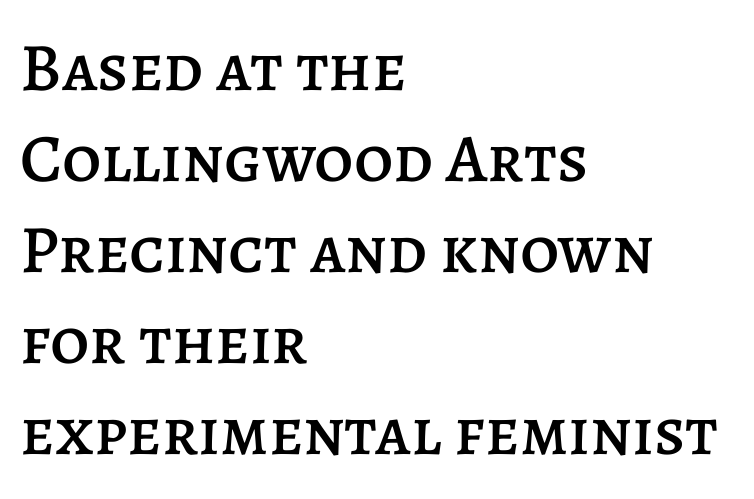
{"italic": "no", "width": "normal", "stroke_contrast": "low", "x_height": "large", "monospaced": "no", "underline": "no", "align": "left", "line_spacing": "normal", "line_spacing_ratio": 1.34, "letter_spacing": "normal", "letter_spacing_em": 0.0, "glyph_px": 68}
